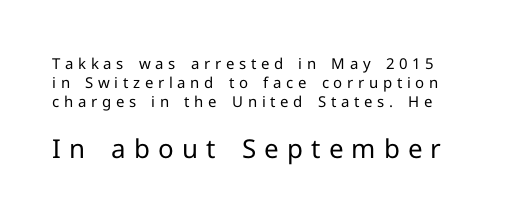
{"italic": "no", "bold": "no", "underline": "no", "line_spacing": "normal", "line_spacing_ratio": 1.27, "letter_spacing": "wide", "letter_spacing_em": 0.31, "larger_block": "second", "size_ratio": 1.73, "glyph_px": 26}
